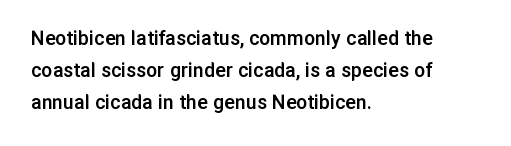
Q: Is the text bold? A: Semi-bold.
Q: Is the text italic (slanted)? A: No, it is upright.
Q: Is the text underlined? A: No.
Q: How is the paragraph aligned? A: Left-aligned.
Q: Is the spacing between letters normal or unusually wide? A: Normal.
Q: Is the spacing between lines tight, normal or loose? A: Normal.
